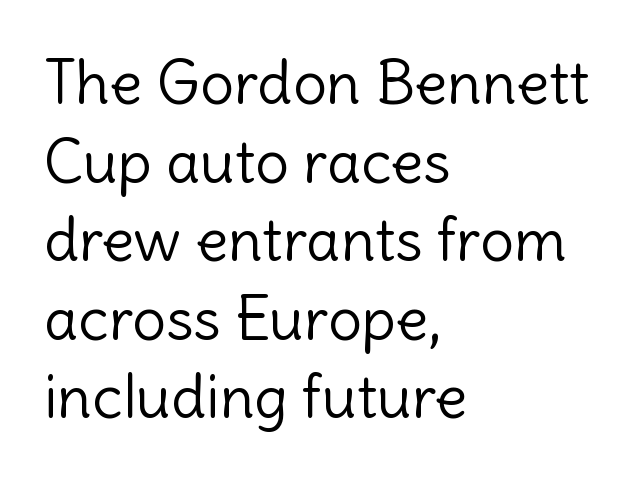
The image shows 60 px light sans-serif type, upright; set left-aligned, normal line spacing (1.31x), normal letter spacing, not underlined; a medium x-height.
